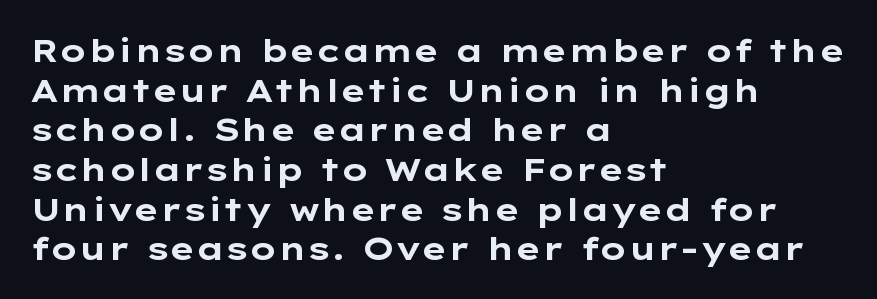
Spacing between characters is what you'd get straight out of the box. The type sits square on the baseline with zero lean. Nothing sits at the stroke ends, so this counts as sans-serif. Line beginnings align vertically; line endings do not.
